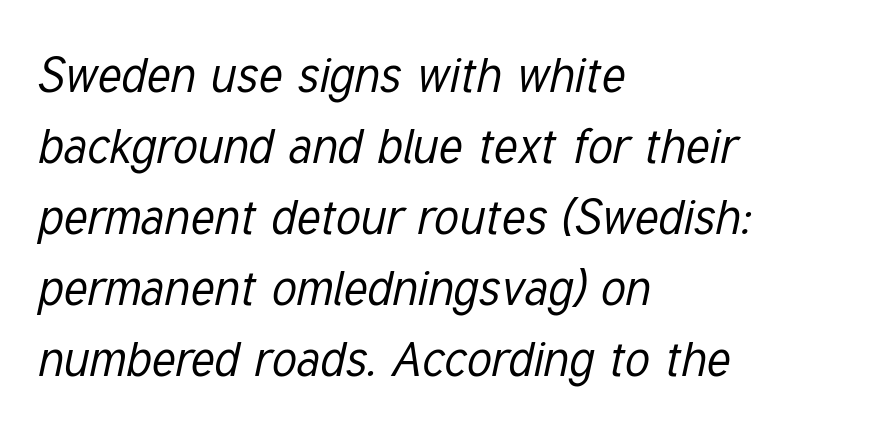
The image shows 49 px regular-weight, condensed type, italic (leaning right); set left-aligned, normal line spacing (1.45x), normal letter spacing, not underlined; low stroke contrast and a medium x-height.
